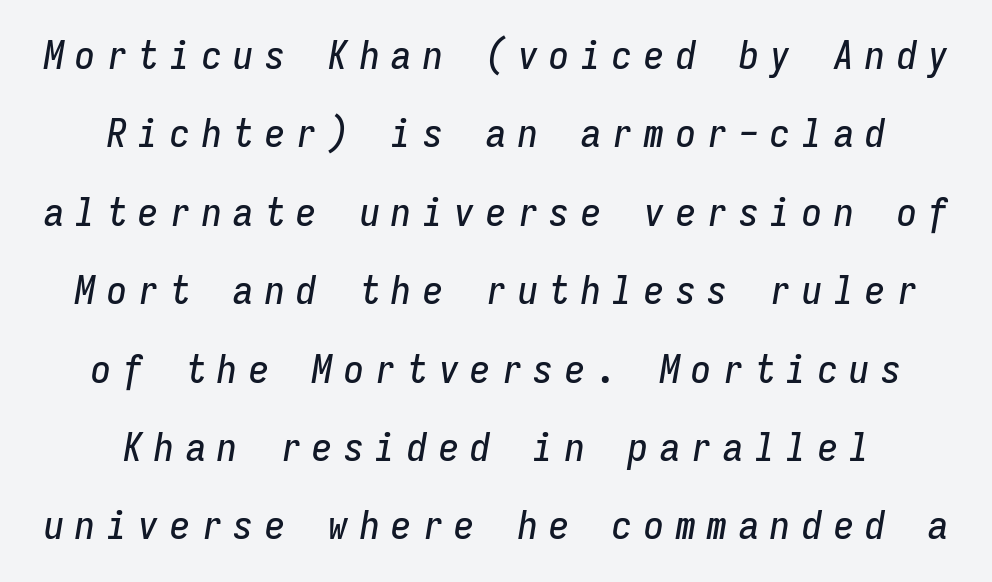
Looks like terminal output: every glyph gets an equal slot. Words appear elongated and porous because spacing is wide. Line starts and ends both wander, symmetrically. This is oblique type, the kind used for emphasis or titles. Notice the wide empty band between every row — that's loose leading.
